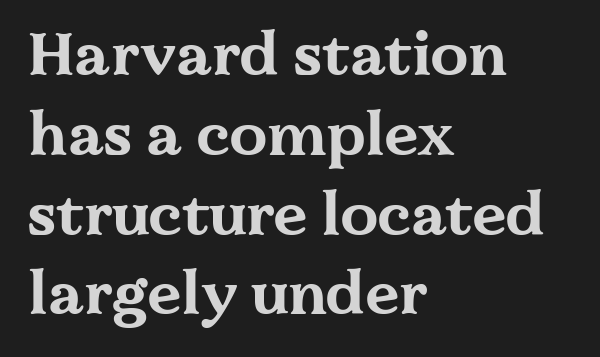
Q: Is the text bold? A: Yes.
Q: Is the text italic (slanted)? A: No, it is upright.
Q: Is the typeface a serif or a sans-serif typeface? A: Serif.
Q: Is the text underlined? A: No.
Q: How is the paragraph aligned? A: Left-aligned.
Q: Is the spacing between letters normal or unusually wide? A: Normal.
Q: Is the spacing between lines tight, normal or loose? A: Normal.
Q: Width (condensed, normal, or wide)? A: Wide.
Q: Stroke contrast? A: Medium.
Q: x-height? A: Medium.
Q: Monospaced? A: No.
